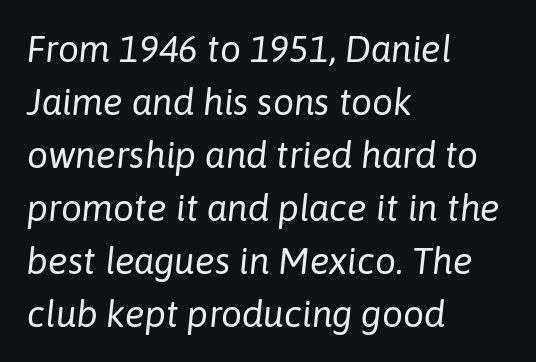
The passage shown is typed in a proportional face where columns would drift. The font is comparable to plain body text, perhaps lighter. A typesetter would call this leading conventional body-copy spacing. Nothing unusual about the tracking: characters are spaced as the font intends. You can tell it's italic because the verticals aren't actually vertical.
